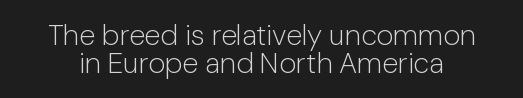
Q: Is the text bold? A: No.
Q: Is the text italic (slanted)? A: No, it is upright.
Q: Is the typeface a serif or a sans-serif typeface? A: Sans-serif.
Q: Is the text underlined? A: No.
Q: Is the spacing between letters normal or unusually wide? A: Normal.
Q: Is the spacing between lines tight, normal or loose? A: Tight.
Q: Width (condensed, normal, or wide)? A: Normal.
Q: Stroke contrast? A: Low.
Q: x-height? A: Medium.
Q: Monospaced? A: No.
